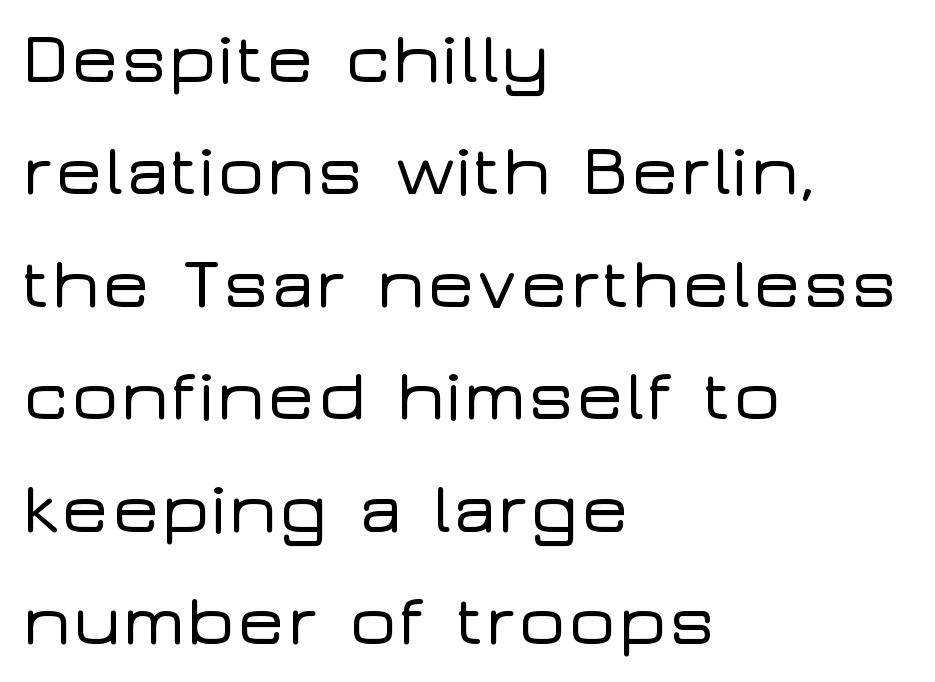
The image shows 73 px wide sans-serif type, upright; set left-aligned, normal line spacing (1.54x), normal letter spacing, not underlined; low stroke contrast and a medium x-height.
